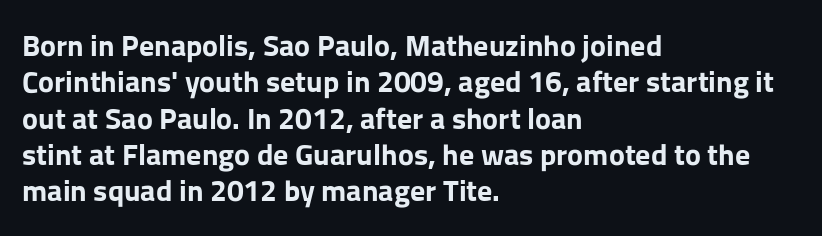
Words float on clear page, feet unadorned. Upright lettering throughout. Is this a sans? Yes — the strokes have no serifs. Between one letter and the next there's only the usual sliver of space.
